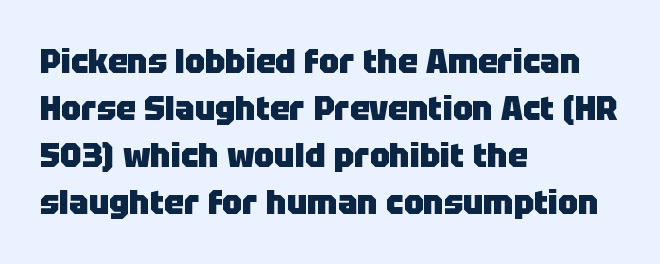
The image shows 33 px heavy sans-serif type, upright; set left-aligned, normal line spacing (1.42x), normal letter spacing, not underlined; low stroke contrast and a large x-height.
